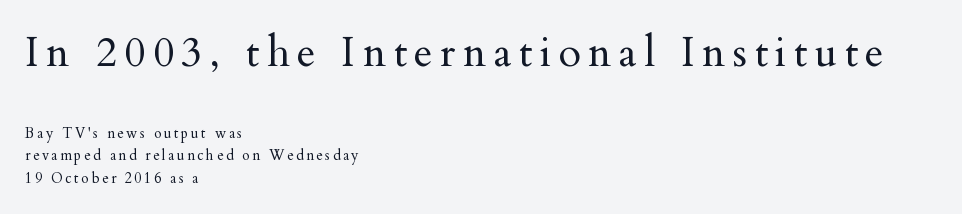
What's the leading like? Ordinary, nothing unusual. The cut favours lightness, reaching ordinary text weight at its darkest. The rag falls on the right side of this text block. Nobody drew a line under any word here.
